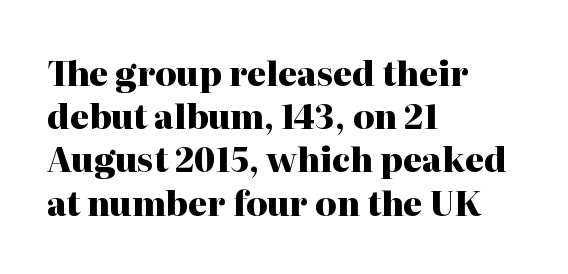
Q: Is the text bold? A: Yes.
Q: Is the text italic (slanted)? A: No, it is upright.
Q: Is the typeface a serif or a sans-serif typeface? A: Serif.
Q: Is the text underlined? A: No.
Q: How is the paragraph aligned? A: Left-aligned.
Q: Is the spacing between letters normal or unusually wide? A: Normal.
Q: Is the spacing between lines tight, normal or loose? A: Normal.
Q: Width (condensed, normal, or wide)? A: Normal.
Q: Stroke contrast? A: High.
Q: x-height? A: Medium.
Q: Monospaced? A: No.
